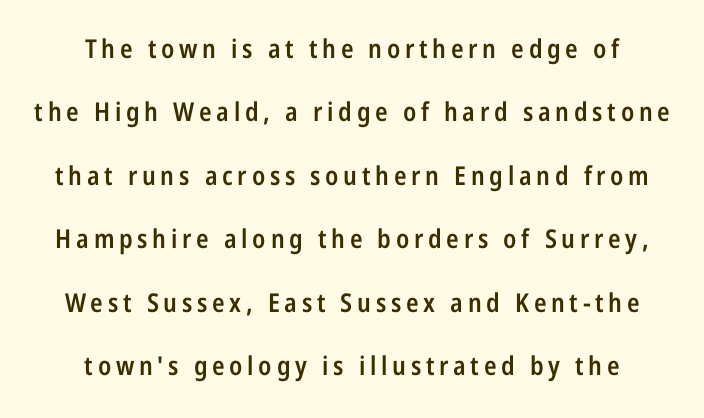
Q: Is the text bold? A: Semi-bold.
Q: Is the text italic (slanted)? A: No, it is upright.
Q: Is the text underlined? A: No.
Q: How is the paragraph aligned? A: Centered.
Q: Is the spacing between lines tight, normal or loose? A: Loose.
